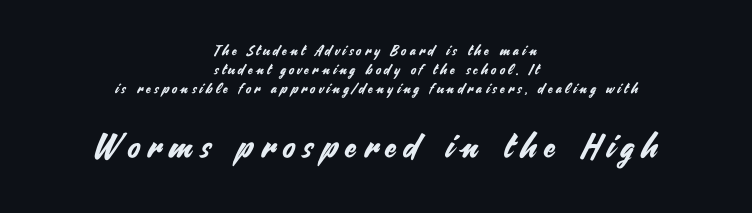
The image shows 33 px sans-serif type; set centered, normal line spacing (1.34x), unusually wide letter spacing (+0.24 em), not underlined; the second (bottom) block is 2.36x larger; medium stroke contrast and a small x-height.
